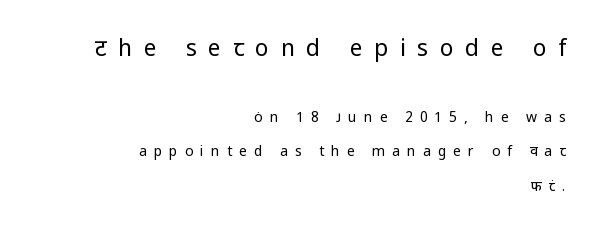
The image shows 23 px text type, upright; set right-aligned, loose line spacing (2.46x), unusually wide letter spacing (+0.5 em), not underlined; the first (top) block is 1.64x larger.
